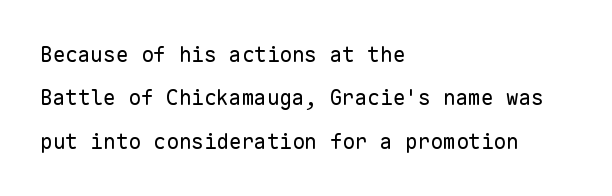
{"italic": "no", "bold": "no", "underline": "no", "align": "left", "line_spacing": "loose", "line_spacing_ratio": 2.07, "letter_spacing": "normal", "letter_spacing_em": 0.0, "glyph_px": 21}
